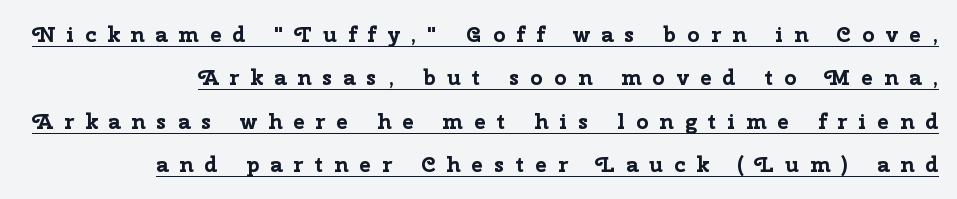
The image shows 22 px bold type, upright; set right-aligned, loose line spacing (1.97x), unusually wide letter spacing (+0.5 em), underlined.
